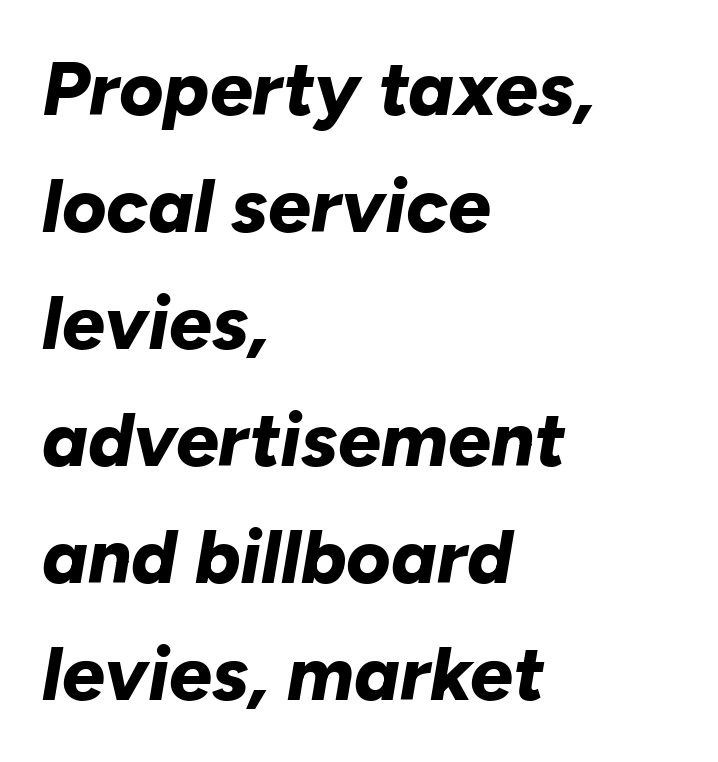
{"italic": "yes", "lean": "right", "slant_degrees": 10, "bold": "yes", "weight": "bold", "width": "normal", "stroke_contrast": "low", "x_height": "medium", "monospaced": "no", "underline": "no", "align": "left", "line_spacing": "normal", "line_spacing_ratio": 1.54, "letter_spacing": "normal", "letter_spacing_em": 0.0, "glyph_px": 76}
